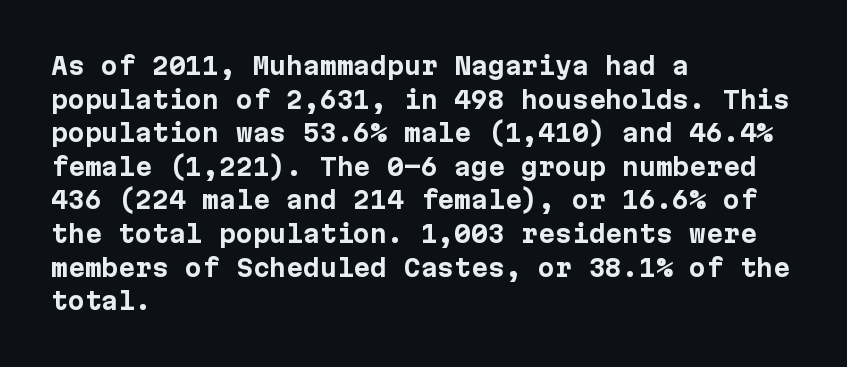
Q: Is the text bold? A: Yes.
Q: Is the text italic (slanted)? A: No, it is upright.
Q: Is the text underlined? A: No.
Q: How is the paragraph aligned? A: Left-aligned.
Q: Is the spacing between letters normal or unusually wide? A: Normal.
Q: Is the spacing between lines tight, normal or loose? A: Normal.
